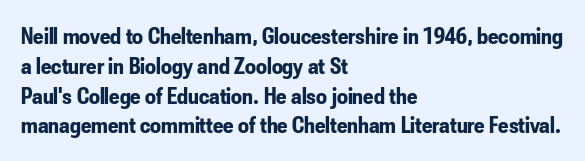
{"italic": "no", "bold": "yes", "underline": "no", "align": "left", "line_spacing_ratio": 1.24, "letter_spacing": "normal", "letter_spacing_em": 0.0, "glyph_px": 24}
